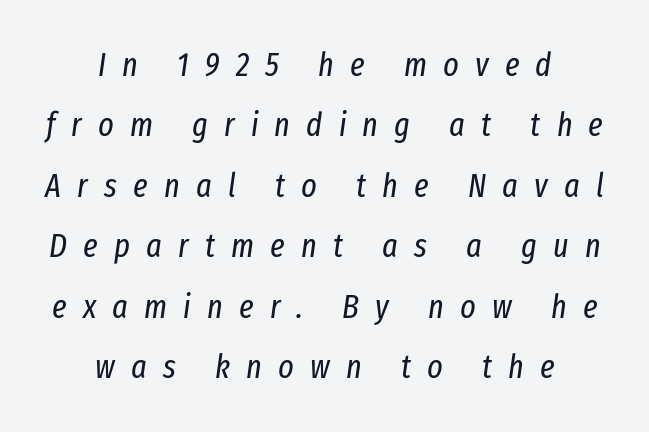
The face used here has a pronounced slope to its letters. Think of a printed novel: that variable character pitch is what you see here. Any mark beneath the type? The region is blank. Think standard paragraph weight, or any step lighter than that. The rag falls on both sides of this text block equally.
